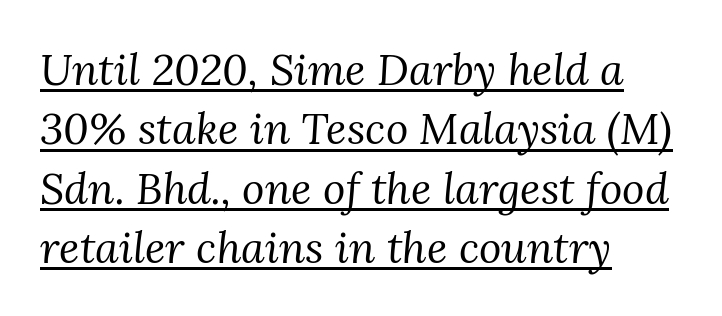
Notice how a bar underscores the lettering throughout. Line beginnings align vertically; line endings do not. The typeface has the unassuming heft of standard copy or less. These lines are rendered in a variable-pitch font. Are there feet on the stems? There are — it's a serif. Line spacing here is normal.
